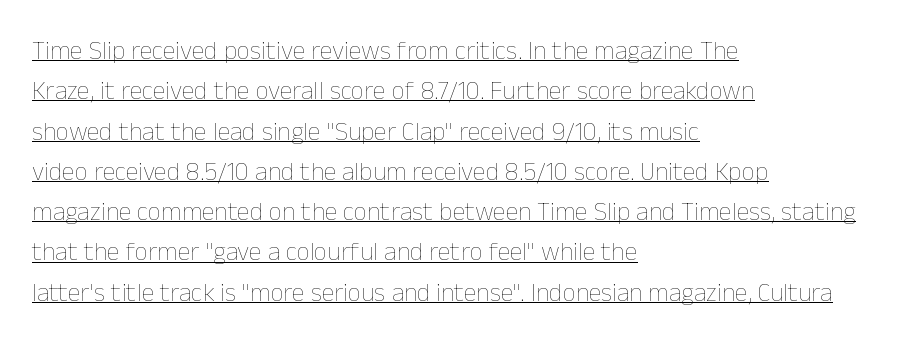
Vertical stems look standard width or narrower in stroke. Looks like someone drew a line under every word here. A normal amount of white space separates one row of letters from the next. One-word summary of the alignment: left. No italicization has been applied; the sample stays upright. In terms of letterspacing, this is plain default setting.
